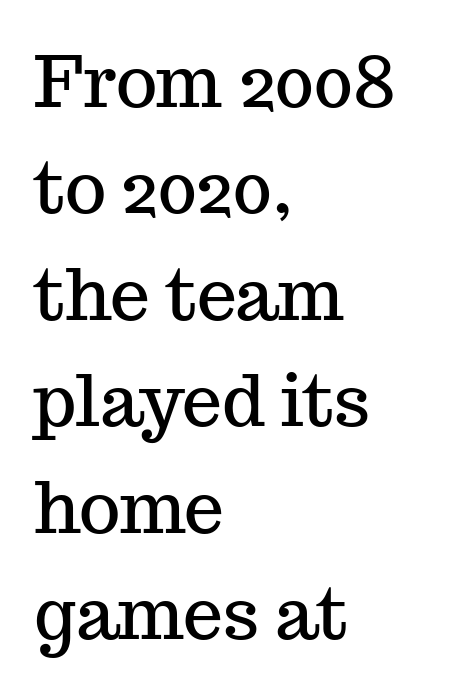
{"serif": "yes", "italic": "no", "width": "normal", "stroke_contrast": "medium", "x_height": "medium", "monospaced": "no", "underline": "no", "align": "left", "line_spacing": "normal", "line_spacing_ratio": 1.5, "letter_spacing": "normal", "letter_spacing_em": 0.0, "glyph_px": 71}
